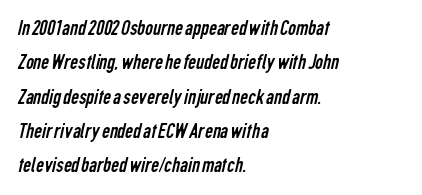
{"bold": "no", "underline": "no", "align": "left", "line_spacing": "normal", "line_spacing_ratio": 1.56, "letter_spacing": "normal", "letter_spacing_em": 0.0, "glyph_px": 22}
